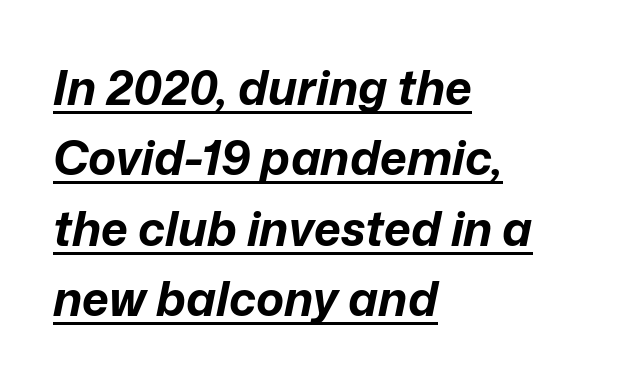
The image shows 47 px bold type, italic (leaning right); set left-aligned, normal line spacing (1.5x), normal letter spacing, underlined; low stroke contrast and a medium x-height.
